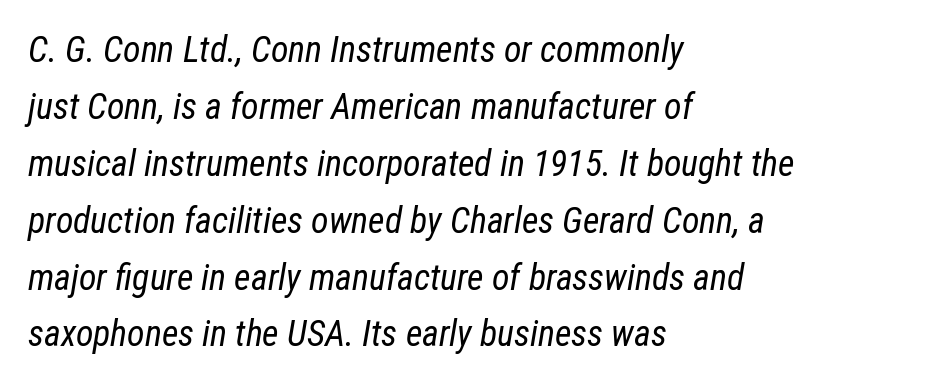
{"italic": "yes", "lean": "right", "slant_degrees": 12, "bold": "no", "weight": "regular", "width": "condensed", "stroke_contrast": "low", "x_height": "medium", "monospaced": "no", "underline": "no", "align": "left", "line_spacing": "normal", "line_spacing_ratio": 1.58, "letter_spacing": "normal", "letter_spacing_em": 0.0, "glyph_px": 36}
